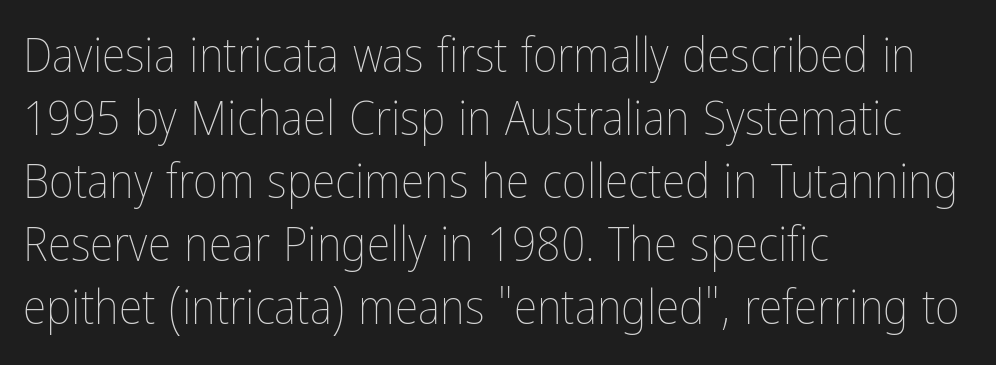
Q: Is the text bold? A: No.
Q: Is the text italic (slanted)? A: No, it is upright.
Q: Is the text underlined? A: No.
Q: How is the paragraph aligned? A: Left-aligned.
Q: Is the spacing between letters normal or unusually wide? A: Normal.
Q: Is the spacing between lines tight, normal or loose? A: Normal.
Q: Width (condensed, normal, or wide)? A: Condensed.
Q: Stroke contrast? A: Low.
Q: x-height? A: Medium.
Q: Monospaced? A: No.
